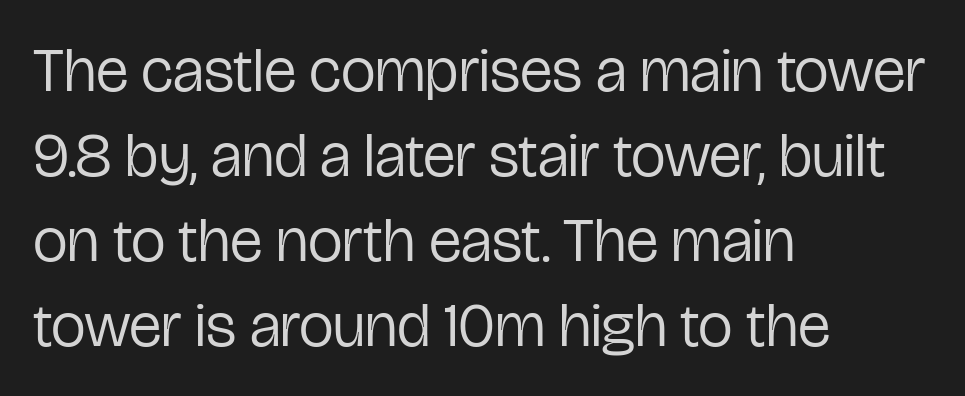
The image shows 62 px regular-weight, condensed sans-serif type, upright; set left-aligned, normal line spacing (1.37x), normal letter spacing, not underlined; low stroke contrast and a medium x-height.
